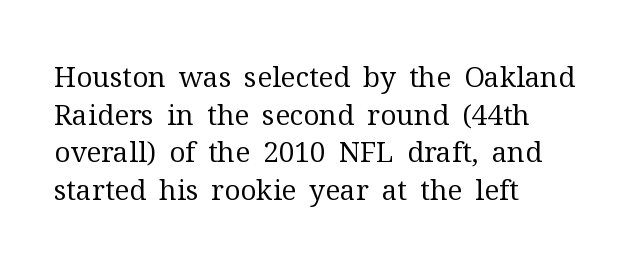
The image shows 28 px regular-weight serif type, upright; set left-aligned, normal line spacing (1.34x), normal letter spacing, not underlined; medium stroke contrast and a medium x-height.
